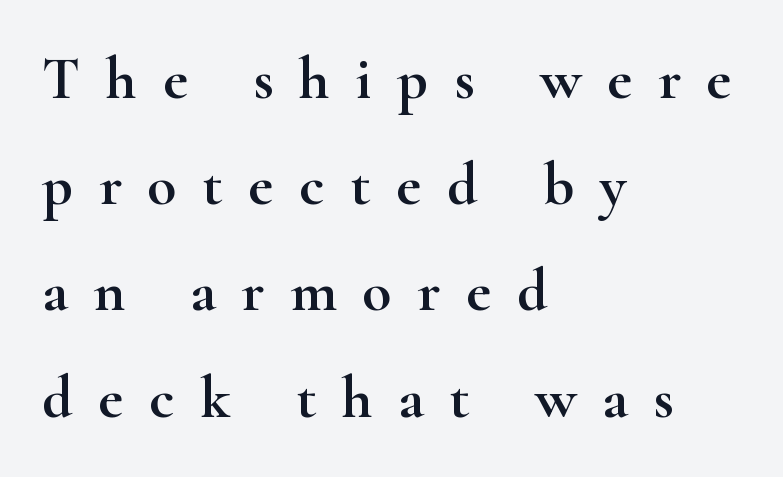
Q: Is the text italic (slanted)? A: No, it is upright.
Q: Is the typeface a serif or a sans-serif typeface? A: Serif.
Q: Is the text underlined? A: No.
Q: How is the paragraph aligned? A: Left-aligned.
Q: Is the spacing between letters normal or unusually wide? A: Unusually wide.
Q: Width (condensed, normal, or wide)? A: Wide.
Q: Stroke contrast? A: High.
Q: x-height? A: Small.
Q: Monospaced? A: No.
